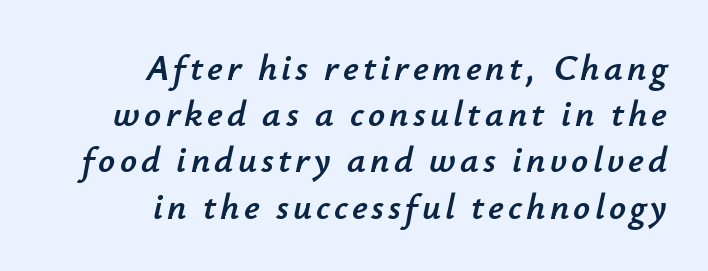
{"italic": "yes", "lean": "right", "slant_degrees": 12, "width": "normal", "stroke_contrast": "low", "x_height": "small", "monospaced": "no", "underline": "no", "align": "right", "line_spacing": "normal", "line_spacing_ratio": 1.25, "glyph_px": 37}
